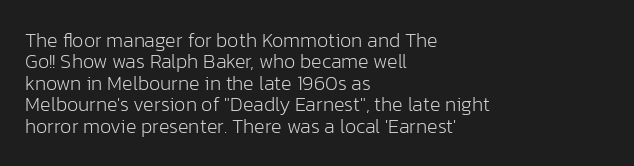
Q: Is the text bold? A: No.
Q: Is the text italic (slanted)? A: No, it is upright.
Q: Is the text underlined? A: No.
Q: How is the paragraph aligned? A: Left-aligned.
Q: Is the spacing between letters normal or unusually wide? A: Normal.
Q: Is the spacing between lines tight, normal or loose? A: Tight.
